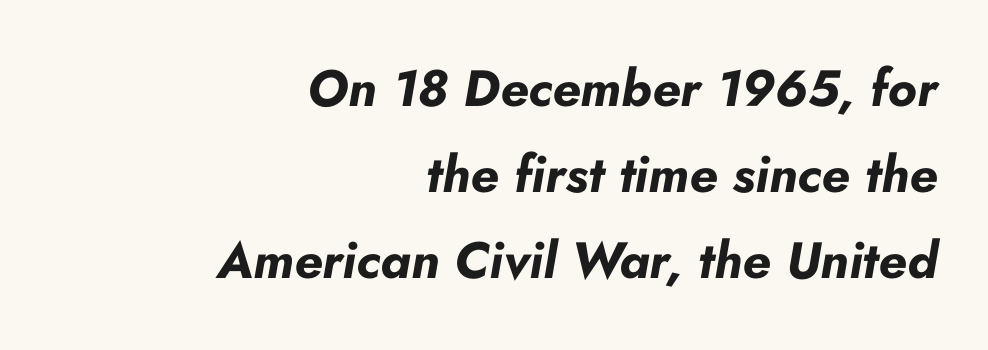
Q: Is the text bold? A: Yes.
Q: Is the text italic (slanted)? A: Yes, it leans right by about 10 degrees.
Q: Is the text underlined? A: No.
Q: How is the paragraph aligned? A: Right-aligned.
Q: Is the spacing between letters normal or unusually wide? A: Normal.
Q: Is the spacing between lines tight, normal or loose? A: Normal.
Q: Width (condensed, normal, or wide)? A: Normal.
Q: Stroke contrast? A: Low.
Q: x-height? A: Small.
Q: Monospaced? A: No.
